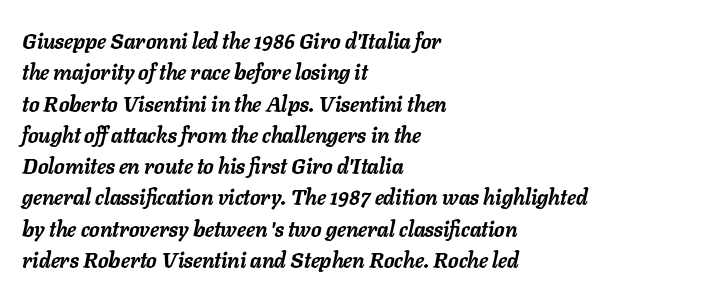
{"italic": "yes", "lean": "right", "slant_degrees": 11, "bold": "yes", "underline": "no", "align": "left", "line_spacing": "normal", "line_spacing_ratio": 1.49, "letter_spacing": "normal", "letter_spacing_em": 0.0, "glyph_px": 21}
